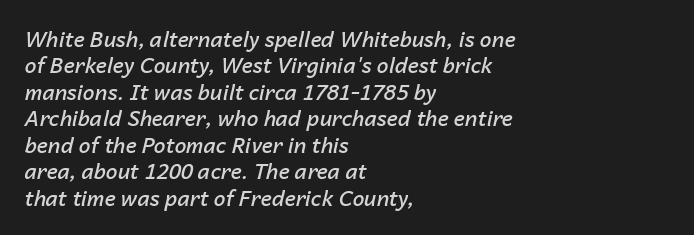
Q: Is the text bold? A: Semi-bold.
Q: Is the text italic (slanted)? A: Yes, it leans right by about 14 degrees.
Q: Is the text underlined? A: No.
Q: How is the paragraph aligned? A: Left-aligned.
Q: Is the spacing between letters normal or unusually wide? A: Normal.
Q: Is the spacing between lines tight, normal or loose? A: Normal.
